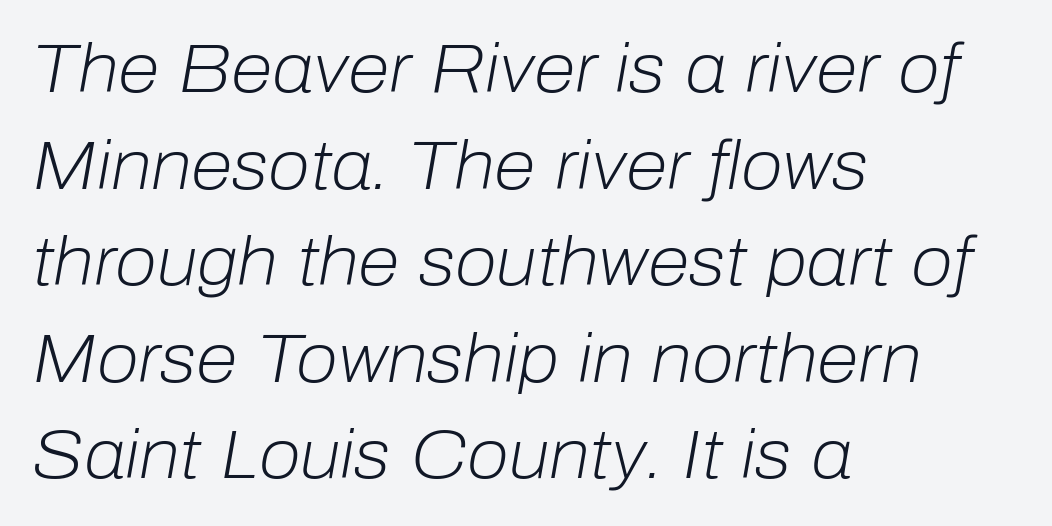
The image shows 68 px light type, italic (leaning right); set left-aligned, normal line spacing (1.42x), normal letter spacing, not underlined; low stroke contrast and a medium x-height.
